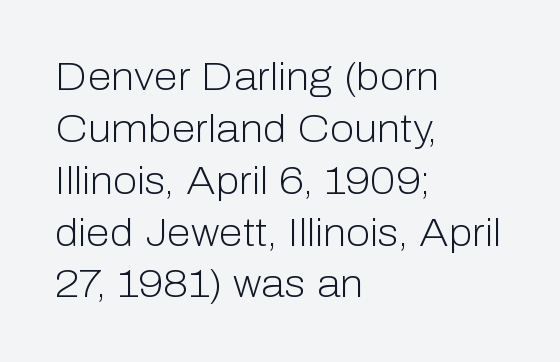
Note the varied advance widths — an 'i' is clearly narrower than an 'm'. A typesetter would mark this as roman, not italic. Type without underlining. Left-aligned paragraph, ragged on the right. Each letter's strokes conclude bluntly, with no projecting serifs. One glance says typical: line gaps are just what's usual.
